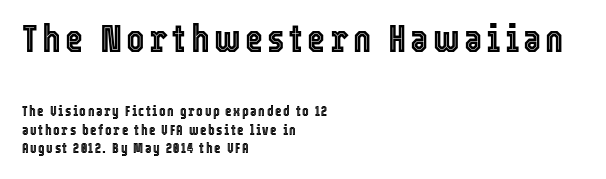
{"italic": "no", "width": "condensed", "x_height": "medium", "monospaced": "no", "underline": "no", "align": "left", "line_spacing": "normal", "line_spacing_ratio": 1.33, "larger_block": "first", "size_ratio": 2.79, "glyph_px": 39}
